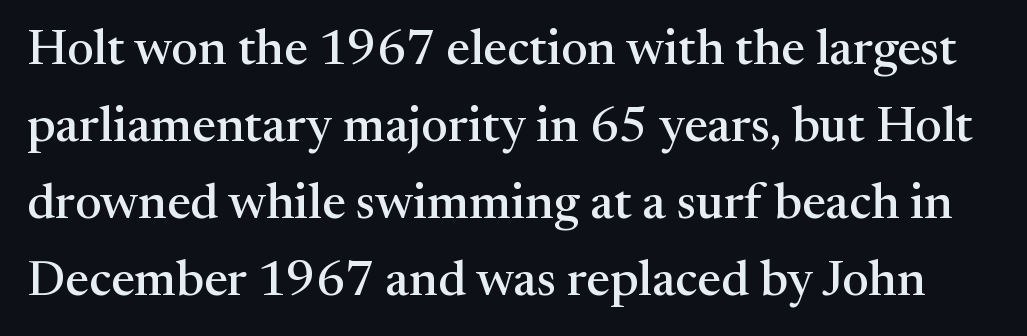
Q: Is the text italic (slanted)? A: No, it is upright.
Q: Is the typeface a serif or a sans-serif typeface? A: Serif.
Q: Is the text underlined? A: No.
Q: Is the spacing between letters normal or unusually wide? A: Normal.
Q: Is the spacing between lines tight, normal or loose? A: Normal.
Q: Width (condensed, normal, or wide)? A: Normal.
Q: Stroke contrast? A: Medium.
Q: x-height? A: Medium.
Q: Monospaced? A: No.
